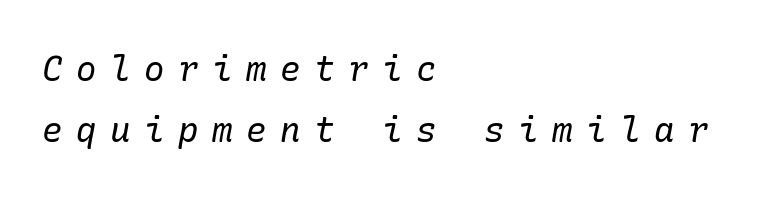
Q: Is the text bold? A: No.
Q: Is the text italic (slanted)? A: Yes, it leans right by about 10 degrees.
Q: Is the typeface a serif or a sans-serif typeface? A: Sans-serif.
Q: Is the text underlined? A: No.
Q: How is the paragraph aligned? A: Left-aligned.
Q: Is the spacing between letters normal or unusually wide? A: Unusually wide.
Q: Width (condensed, normal, or wide)? A: Normal.
Q: Stroke contrast? A: Low.
Q: x-height? A: Medium.
